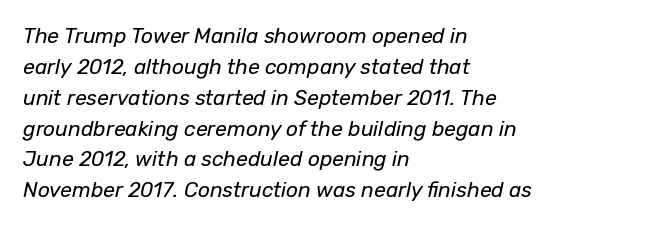
Regarding leading, the lines here are spaced in the standard way. Summary of weight: not heavy and not bold. Layout note: lines flush left. Posture: slanted. The passage shown is not underscored anywhere. The line texture is even and compact thanks to regular tracking.
